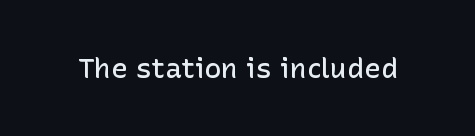
The image shows 28 px semibold sans-serif type, upright; set normal letter spacing, not underlined; low stroke contrast and a medium x-height.
